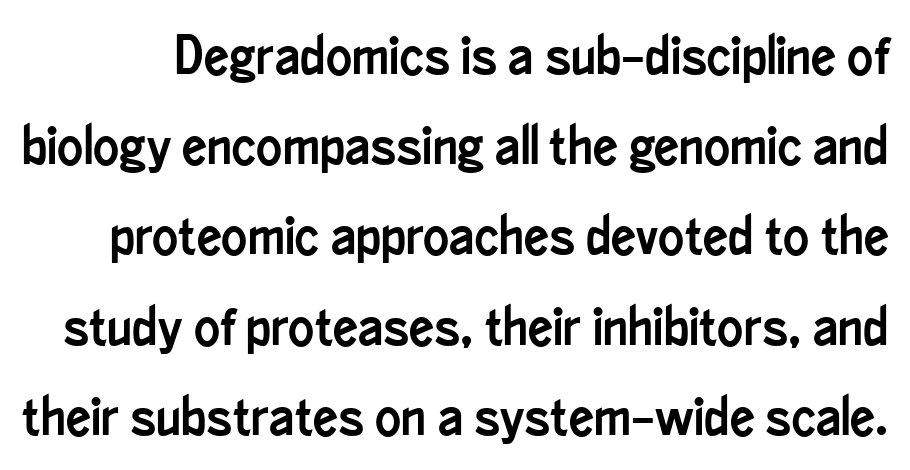
The image shows 55 px condensed sans-serif type, upright; set normal line spacing (1.64x), normal letter spacing, not underlined; low stroke contrast and a small x-height.
